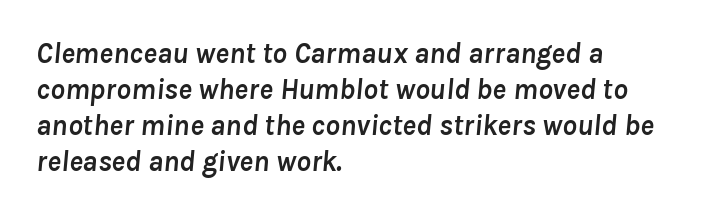
Clear beneath every line of the passage. The font is running at its bold setting. Inter-character spacing is left at the font's built-in metrics. Do the characters align in a grid? No, the font is proportional. Designer's note — italics engaged. The setting favours the left margin, as ordinary paragraphs usually do.
